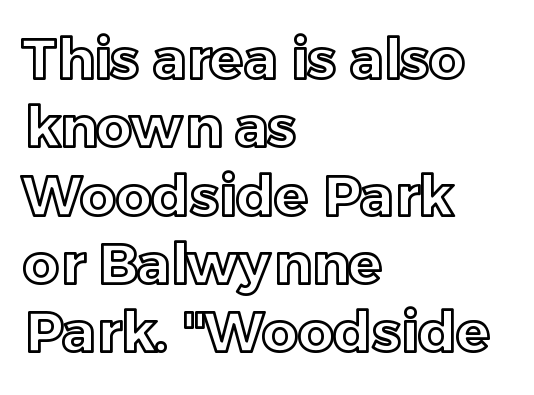
{"italic": "no", "width": "normal", "x_height": "medium", "monospaced": "no", "underline": "no", "align": "left", "line_spacing_ratio": 1.22, "letter_spacing": "normal", "letter_spacing_em": 0.0, "glyph_px": 56}
